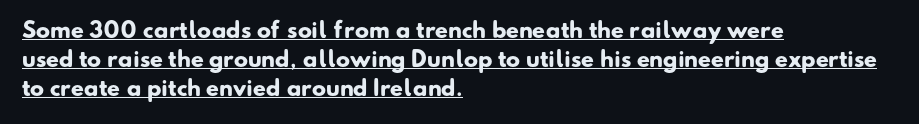
The image shows 21 px bold type; set left-aligned, normal line spacing (1.38x), normal letter spacing, underlined.
